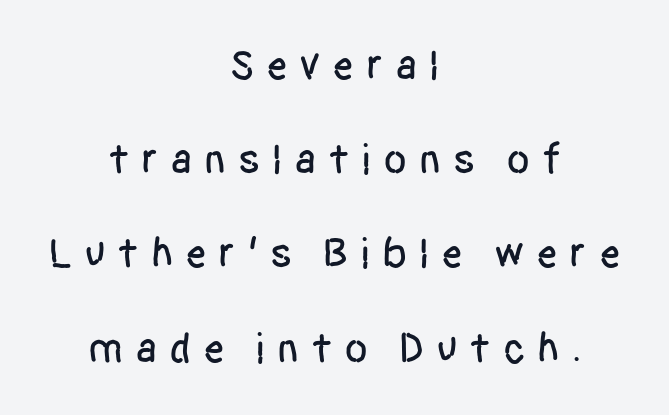
The image shows 43 px condensed sans-serif type, upright; set centered, loose line spacing (2.19x), unusually wide letter spacing (+0.27 em), not underlined; low stroke contrast and a large x-height.
